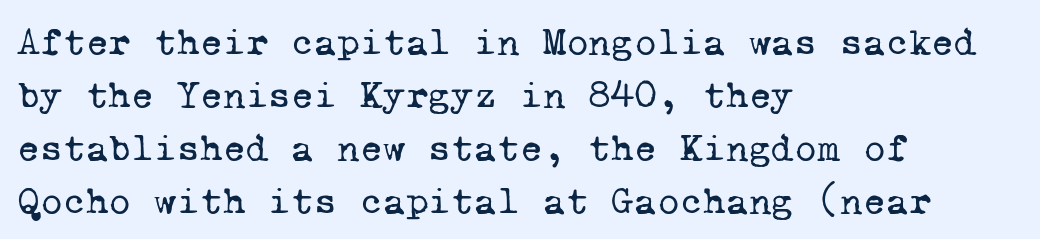
Reading down the column, the eye jumps a familiar distance to each next line. These lines keep a tight, regular rhythm from letter to letter. Is the type heavy? It reads as light-to-regular instead. Look at the bottom of the vertical strokes: they flare into serifs here. Anything drawn beneath the words? Only blank space.
